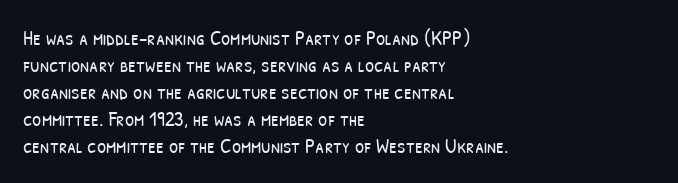
Letters have the restrained weight of plain body copy at most. The letters sit at their default tracking, neither squeezed nor spread. One-word summary of the alignment: left. Descenders hang freely into open space.
